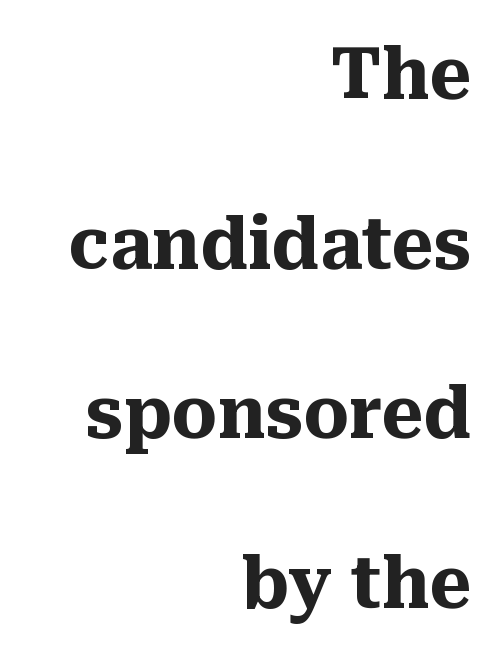
This sample has the flowing, uneven cadence of proportional lettering. Only glyphs here, with clear space below each row. This rendering uses right alignment, leaving the left contour irregular. The leading is generous, giving the passage an open texture. Letter spacing: default. The designer went with a serif here, giving each stem small feet.
